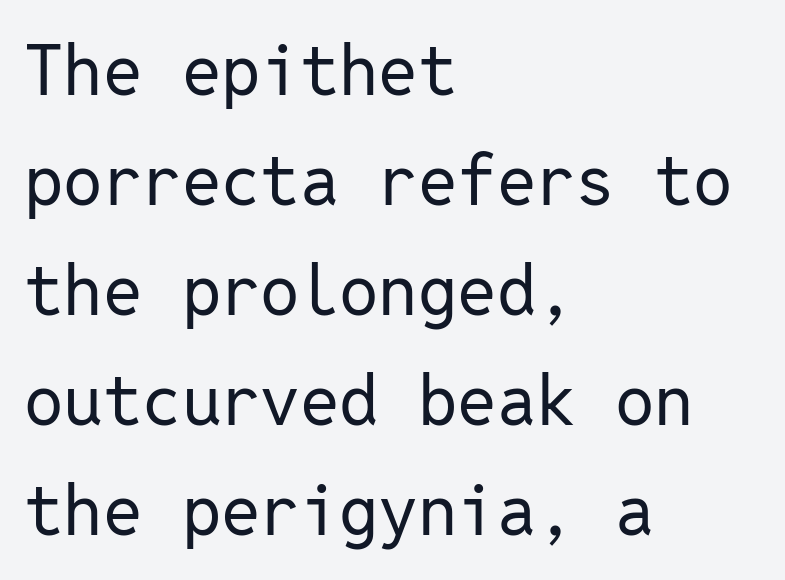
{"serif": "no", "italic": "no", "bold": "no", "weight": "regular", "width": "normal", "stroke_contrast": "low", "x_height": "medium", "monospaced": "yes", "underline": "no", "align": "left", "line_spacing": "normal", "line_spacing_ratio": 1.57, "letter_spacing": "normal", "letter_spacing_em": 0.0, "glyph_px": 70}
